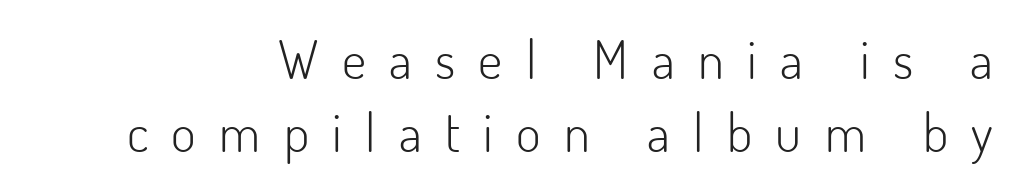
Bare-footed words on every line. Weight: regular or lighter. The characters display no serif detailing; their extremities are plain. This is the regular roman posture of the typeface. The rendering uses natural spacing where letterforms have individual widths.
